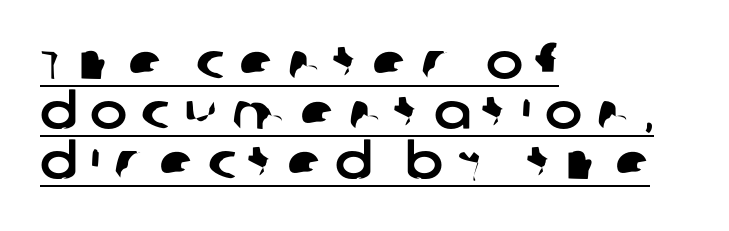
The image shows 50 px sans-serif type; set left-aligned, tight line spacing (1.0x), unusually wide letter spacing (+0.27 em), underlined; low stroke contrast and a large x-height.
